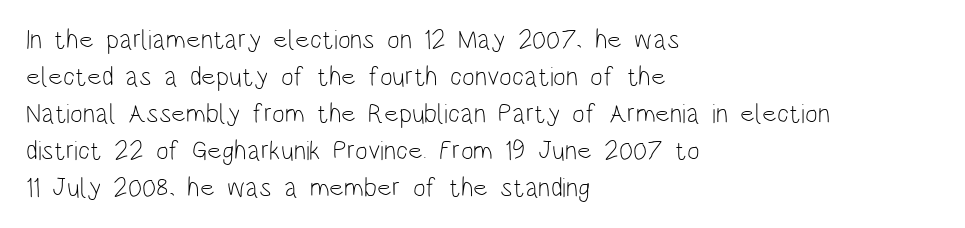
The image shows 27 px text type, upright; set left-aligned, normal line spacing (1.37x), normal letter spacing, not underlined.
